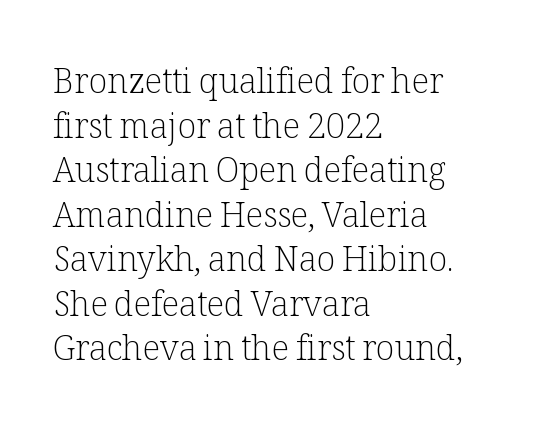
Q: Is the text bold? A: No.
Q: Is the text italic (slanted)? A: No, it is upright.
Q: Is the typeface a serif or a sans-serif typeface? A: Serif.
Q: Is the text underlined? A: No.
Q: How is the paragraph aligned? A: Left-aligned.
Q: Is the spacing between letters normal or unusually wide? A: Normal.
Q: Is the spacing between lines tight, normal or loose? A: Normal.
Q: Width (condensed, normal, or wide)? A: Normal.
Q: Stroke contrast? A: Low.
Q: x-height? A: Medium.
Q: Monospaced? A: No.
